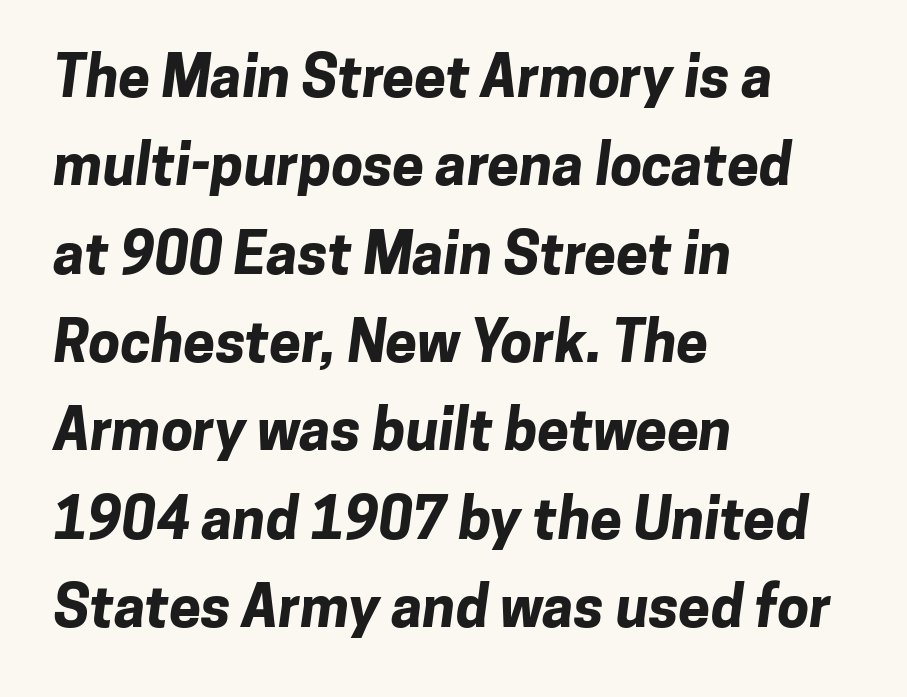
{"serif": "no", "bold": "yes", "weight": "bold", "width": "normal", "stroke_contrast": "low", "x_height": "medium", "monospaced": "no", "underline": "no", "align": "left", "line_spacing": "normal", "line_spacing_ratio": 1.55, "letter_spacing": "normal", "letter_spacing_em": 0.0, "glyph_px": 57}
